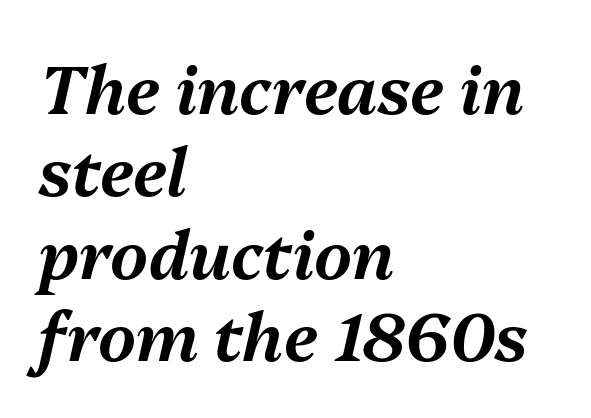
The image shows 66 px text type, italic (leaning right); set left-aligned, normal line spacing (1.25x), normal letter spacing, not underlined; medium stroke contrast and a medium x-height.
